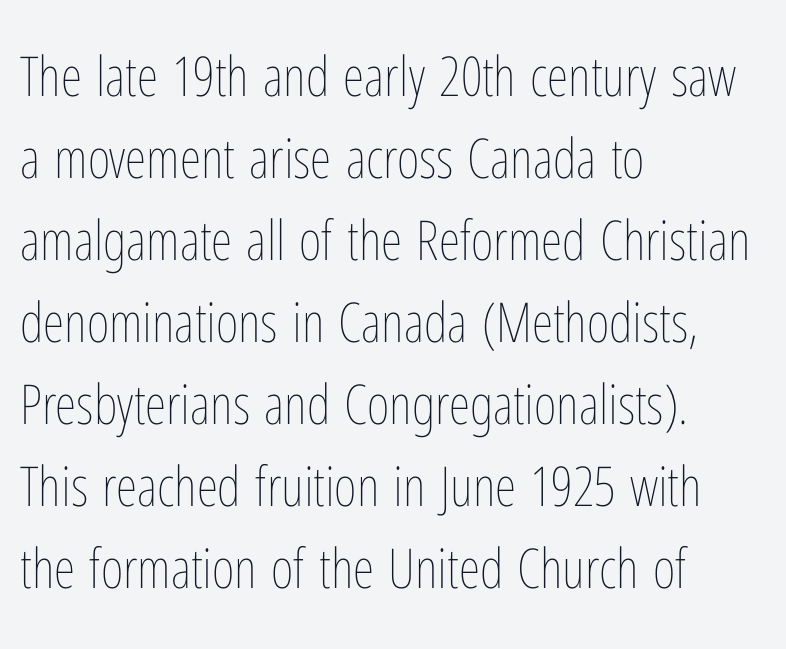
Q: Is the text bold? A: No.
Q: Is the text italic (slanted)? A: No, it is upright.
Q: Is the text underlined? A: No.
Q: How is the paragraph aligned? A: Left-aligned.
Q: Is the spacing between letters normal or unusually wide? A: Normal.
Q: Is the spacing between lines tight, normal or loose? A: Normal.
Q: Width (condensed, normal, or wide)? A: Condensed.
Q: Stroke contrast? A: Low.
Q: x-height? A: Medium.
Q: Monospaced? A: No.
